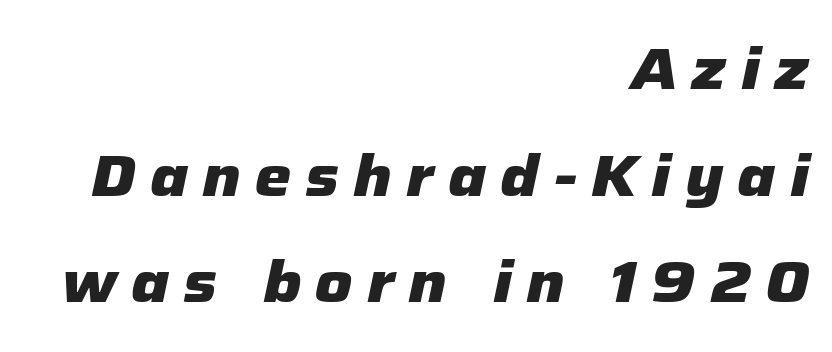
The image shows 58 px heavy type, italic (leaning right); set right-aligned, line spacing 1.84x, unusually wide letter spacing (+0.24 em), not underlined; low stroke contrast and a medium x-height.
